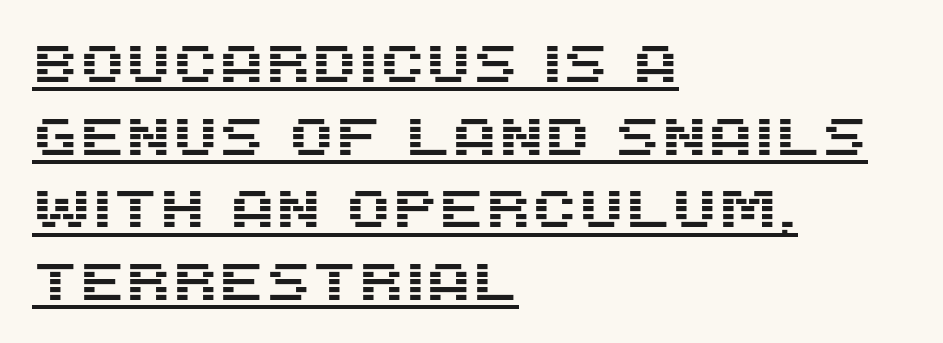
Each letter keeps its own natural width here, so spacing adapts to shape. You can see a thin bar hugging the bottom of the glyphs. Reading down the block, your eye returns to a fixed left position each line. The face used here is rendered with its standard letterfit. Successive baselines arrive at the customary interval. Classification — sans serif.
